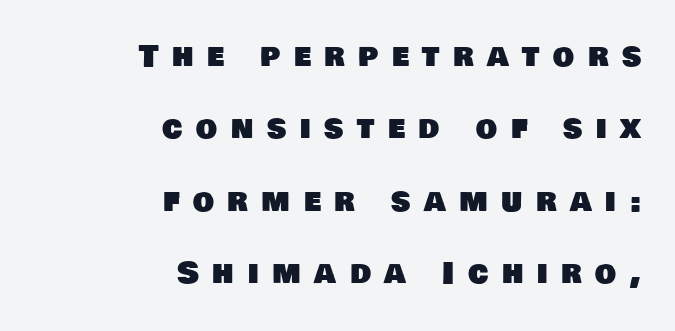
Q: Is the typeface a serif or a sans-serif typeface? A: Sans-serif.
Q: Is the text underlined? A: No.
Q: How is the paragraph aligned? A: Right-aligned.
Q: Is the spacing between letters normal or unusually wide? A: Unusually wide.
Q: Is the spacing between lines tight, normal or loose? A: Loose.
Q: Width (condensed, normal, or wide)? A: Normal.
Q: Stroke contrast? A: Low.
Q: x-height? A: Large.
Q: Monospaced? A: No.
